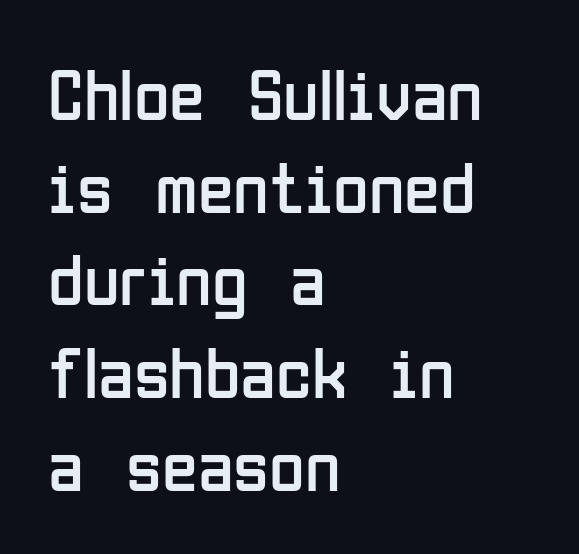
{"serif": "no", "italic": "no", "bold": "no", "weight": "regular", "width": "condensed", "stroke_contrast": "low", "x_height": "medium", "monospaced": "no", "underline": "no", "align": "left", "line_spacing": "normal", "line_spacing_ratio": 1.27, "letter_spacing": "normal", "letter_spacing_em": 0.0, "glyph_px": 73}
